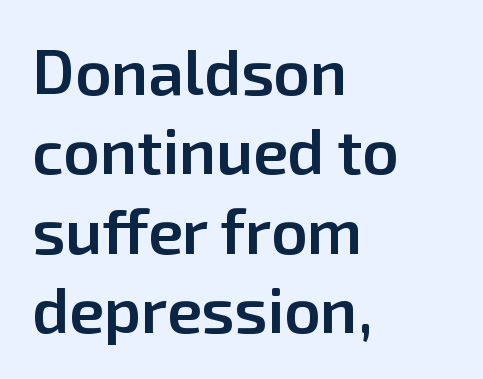
Vertical strokes here are truly vertical. On the weight axis this lands at semibold, roughly 600. Normally led — the rows are evenly, conventionally spaced. Do the characters align in a grid? No, the font is proportional.
